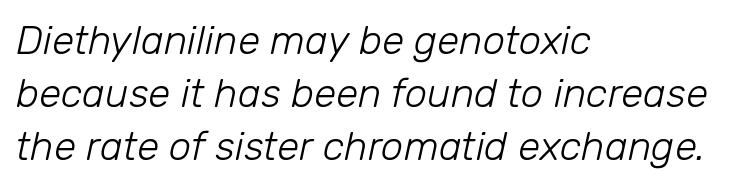
The image shows 40 px light type, italic (leaning right); set left-aligned, normal line spacing (1.32x), normal letter spacing, not underlined; low stroke contrast and a medium x-height.
